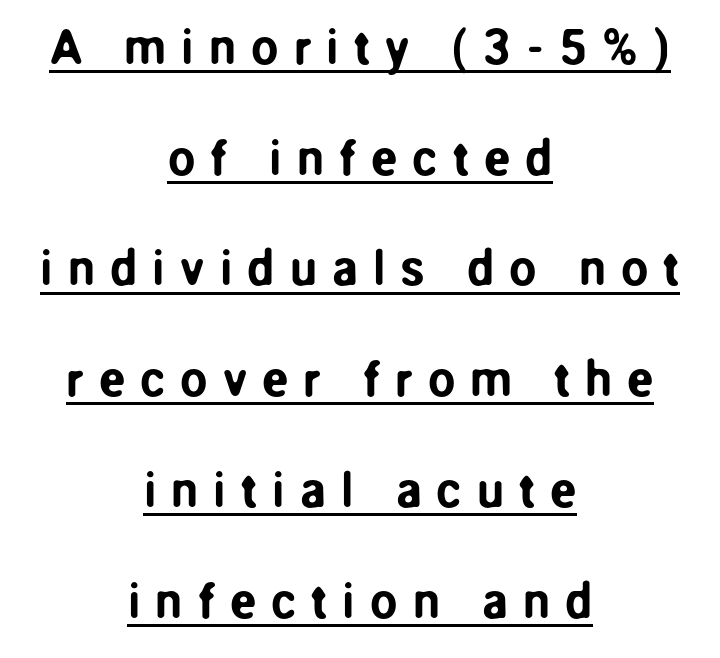
{"serif": "no", "italic": "no", "width": "normal", "stroke_contrast": "low", "x_height": "medium", "monospaced": "no", "underline": "yes", "align": "center", "line_spacing": "loose", "line_spacing_ratio": 2.26, "letter_spacing": "wide", "letter_spacing_em": 0.3, "glyph_px": 49}
